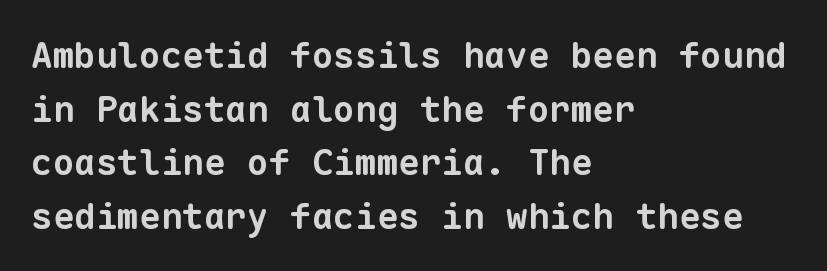
This block has exactly the height ordinary leading produces. This sample uses a sans-serif face. Pretty heavy lettering here — definitely bold. Only glyphs here, with clear space below each row. Honestly, the letter spacing is just normal — you wouldn't notice it. The rag falls on the right side of this text block.
